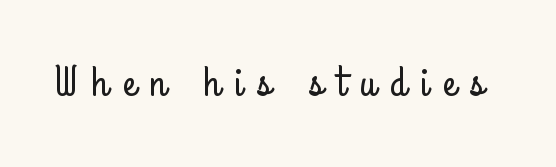
The glyphs in this specimen are sans serif. Proportional: the letters do not fall into vertical columns. The gaps between neighbouring characters are conspicuously large. The specimen omits any rule beneath the text block's lines.
